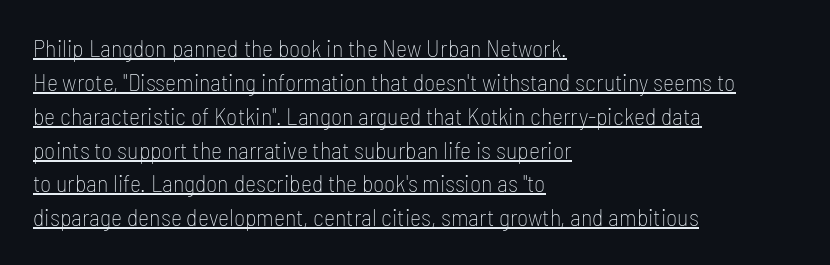
{"italic": "no", "bold": "no", "underline": "yes", "align": "left", "line_spacing": "normal", "line_spacing_ratio": 1.41, "letter_spacing": "normal", "letter_spacing_em": 0.0, "glyph_px": 24}
